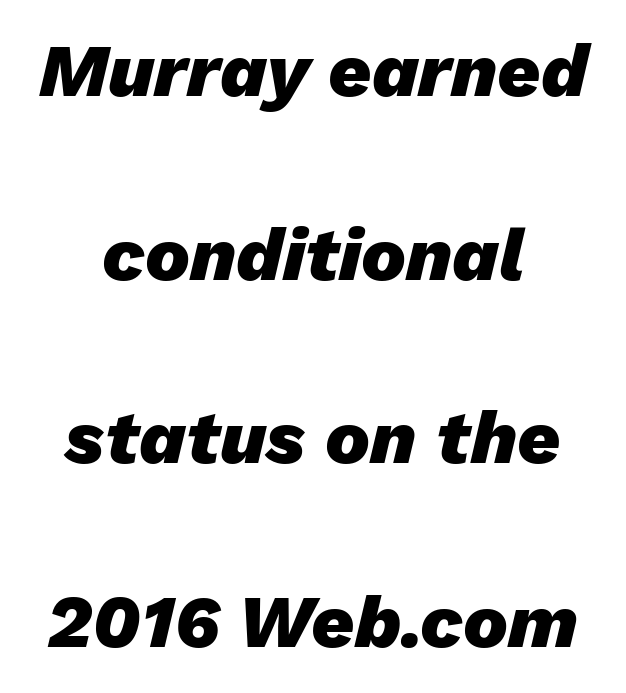
The paragraph has two soft edges and a firm central axis. The face used here is proportionally spaced, like ordinary book or web type. The block of text is sparse from top to bottom, with ample space between rows. The face used here is rendered with its standard letterfit. The glyphs look as if they've been sheared to an angle. In terms of weight, the rendering is a true, heavy bold.
